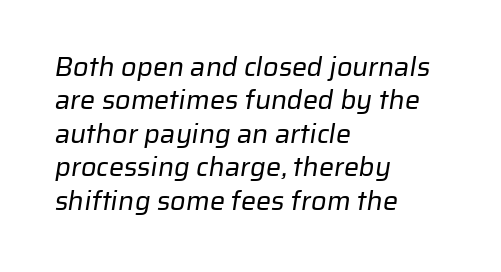
Q: Is the text bold? A: No.
Q: Is the text underlined? A: No.
Q: How is the paragraph aligned? A: Left-aligned.
Q: Is the spacing between letters normal or unusually wide? A: Normal.
